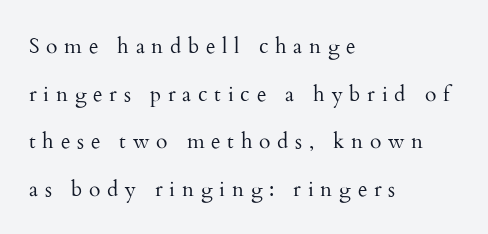
The image shows 21 px text type, upright; set left-aligned, loose line spacing (2.27x), unusually wide letter spacing (+0.32 em), not underlined.
